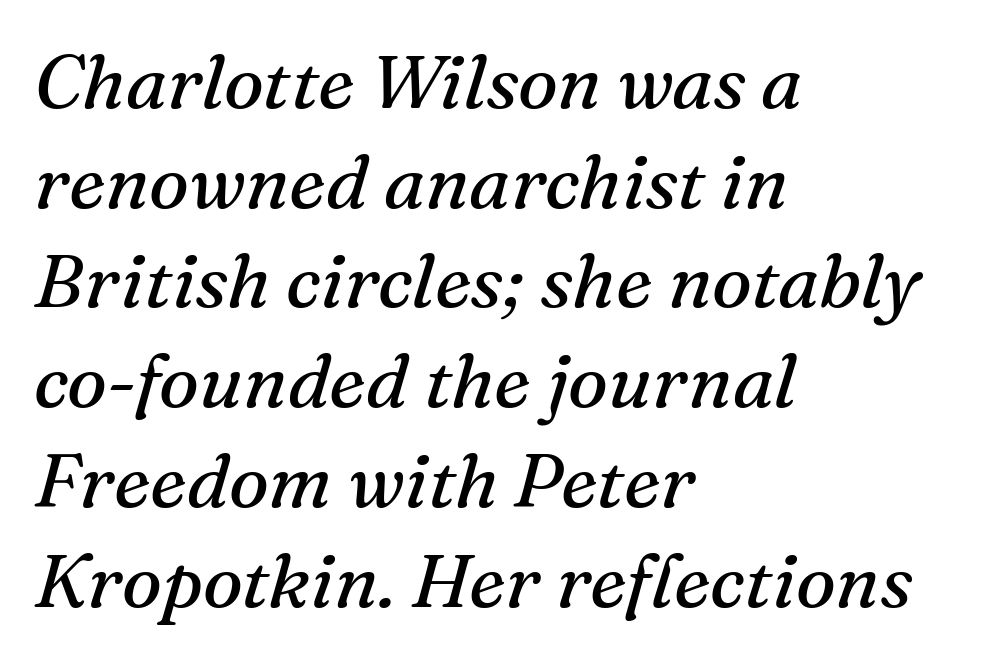
Examine the stroke ends and you'll spot serifs. Do the characters align in a grid? No, the font is proportional. Every row of glyphs begins at an identical x-position on the left. Underline: absent.
